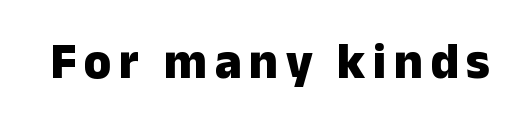
{"serif": "no", "italic": "no", "bold": "yes", "weight": "heavy", "width": "normal", "stroke_contrast": "low", "x_height": "medium", "monospaced": "no", "underline": "no", "glyph_px": 50}
